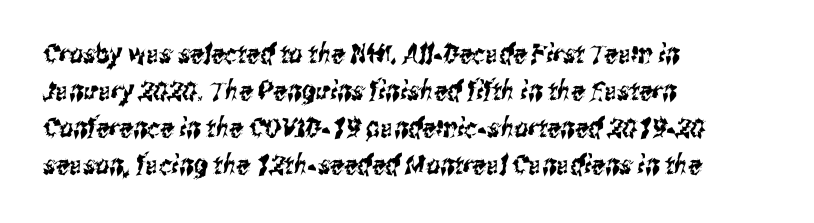
Q: Is the text underlined? A: No.
Q: How is the paragraph aligned? A: Left-aligned.
Q: Is the spacing between letters normal or unusually wide? A: Normal.
Q: Is the spacing between lines tight, normal or loose? A: Normal.
